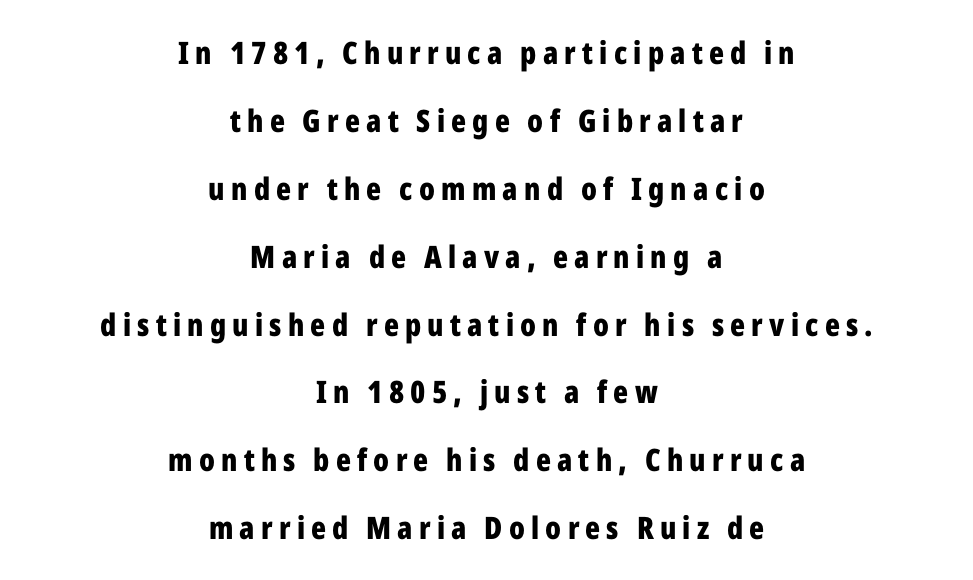
{"serif": "no", "italic": "no", "bold": "yes", "weight": "bold", "width": "condensed", "stroke_contrast": "low", "x_height": "medium", "monospaced": "no", "underline": "no", "align": "center", "line_spacing": "loose", "line_spacing_ratio": 2.19, "letter_spacing": "wide", "letter_spacing_em": 0.2, "glyph_px": 31}
